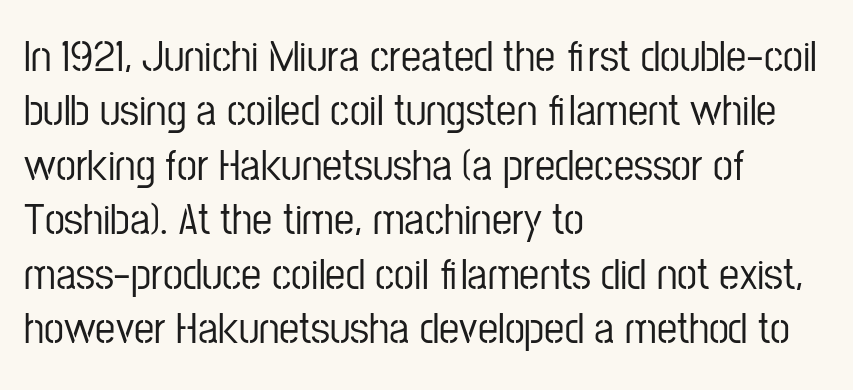
{"serif": "no", "italic": "no", "width": "condensed", "stroke_contrast": "low", "x_height": "medium", "monospaced": "no", "underline": "no", "align": "left", "line_spacing_ratio": 1.21, "letter_spacing": "normal", "letter_spacing_em": 0.0, "glyph_px": 45}
